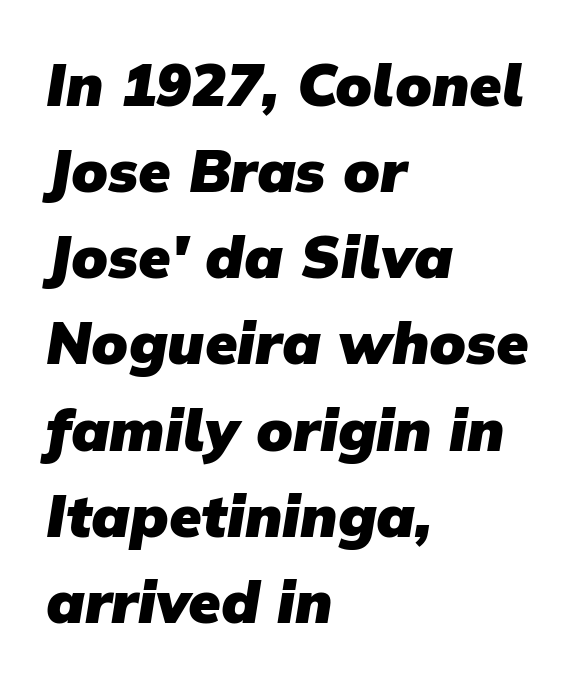
The passage shown has conventional tracking throughout. The passage shown is emphatically bold. Serif or sans? Sans — the stroke terminals are bare. The lines sit at an ordinary, default distance from one another. Does the copy run flush right? No — it runs flush left. The foot of each line stays bare and open.
